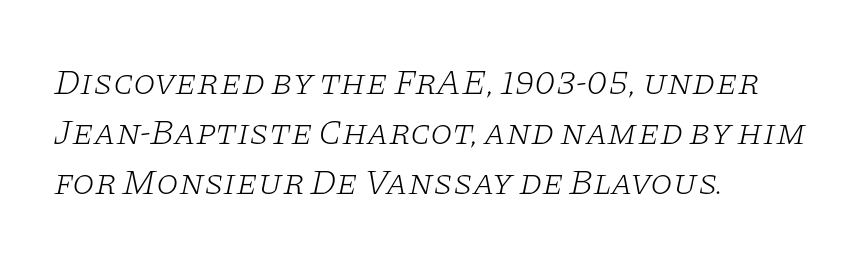
{"serif": "yes", "italic": "yes", "lean": "right", "slant_degrees": 11, "bold": "no", "weight": "light", "width": "wide", "stroke_contrast": "low", "x_height": "large", "monospaced": "no", "underline": "no", "align": "left", "line_spacing": "normal", "line_spacing_ratio": 1.39, "letter_spacing": "normal", "letter_spacing_em": 0.0, "glyph_px": 36}
